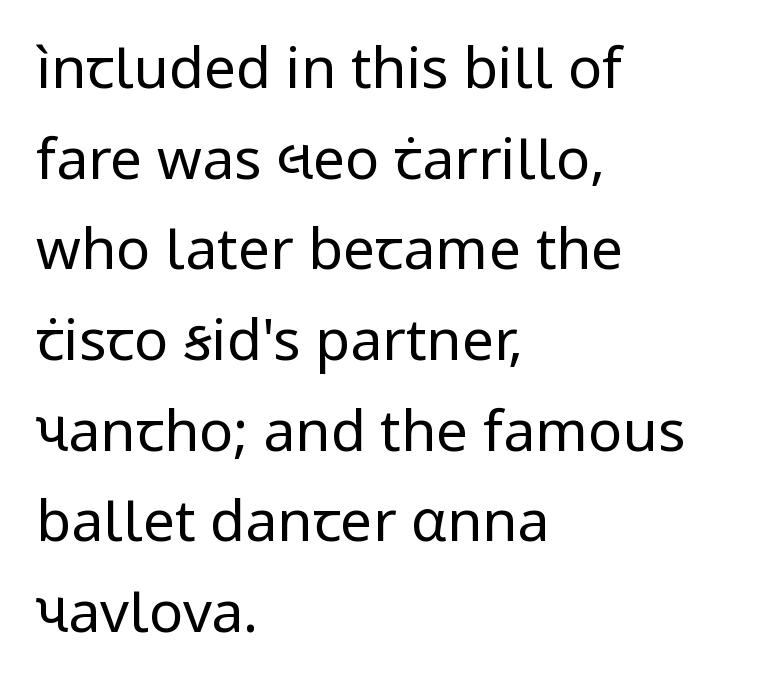
The rendering uses natural spacing where letterforms have individual widths. A typesetter would call this zero additional tracking. Weight: regular or lighter. A typesetter would mark this as roman, not italic. The passage shown is not underscored anywhere. Students, observe: this is what conventionally led text looks like.
